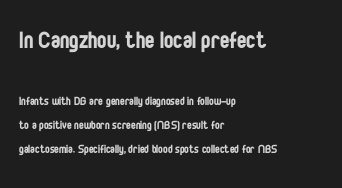
Do the characters align in a grid? No, the font is proportional. This sample is left-justified, so line endings fall wherever the words run out. The characters are drawn with everyday or finer stroke widths. This rendering employs a face without finishing strokes, i.e., a sans-serif.
